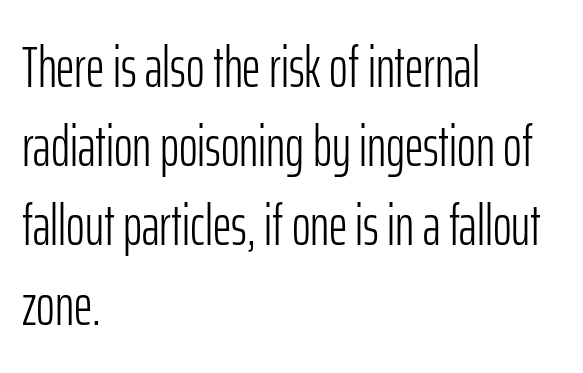
Q: Is the text bold? A: No.
Q: Is the text italic (slanted)? A: No, it is upright.
Q: Is the typeface a serif or a sans-serif typeface? A: Sans-serif.
Q: Is the text underlined? A: No.
Q: How is the paragraph aligned? A: Left-aligned.
Q: Is the spacing between letters normal or unusually wide? A: Normal.
Q: Is the spacing between lines tight, normal or loose? A: Normal.
Q: Width (condensed, normal, or wide)? A: Condensed.
Q: Stroke contrast? A: Low.
Q: x-height? A: Medium.
Q: Monospaced? A: No.
